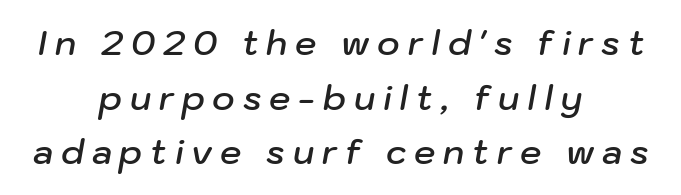
Firm but not heavy-handed strokes: this text is semibold. If you drew a line through each stem, it would be angled. Spacing verdict: proportional, widths tailored to each character. This rendering features lettering with no underline.
